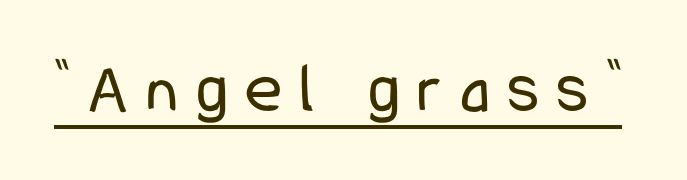
{"serif": "no", "italic": "no", "bold": "no", "weight": "regular", "width": "condensed", "stroke_contrast": "low", "x_height": "medium", "monospaced": "no", "underline": "yes", "letter_spacing": "wide", "letter_spacing_em": 0.25, "glyph_px": 71}
